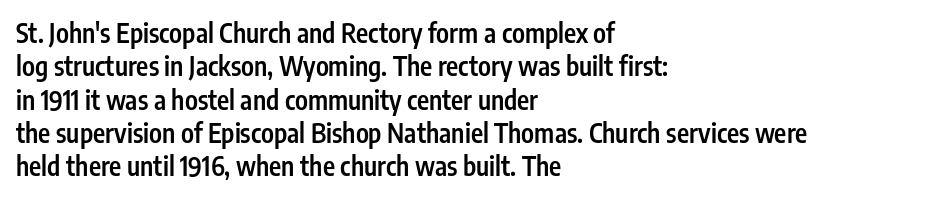
Q: Is the text bold? A: Semi-bold.
Q: Is the text italic (slanted)? A: No, it is upright.
Q: Is the text underlined? A: No.
Q: How is the paragraph aligned? A: Left-aligned.
Q: Is the spacing between letters normal or unusually wide? A: Normal.
Q: Is the spacing between lines tight, normal or loose? A: Normal.
